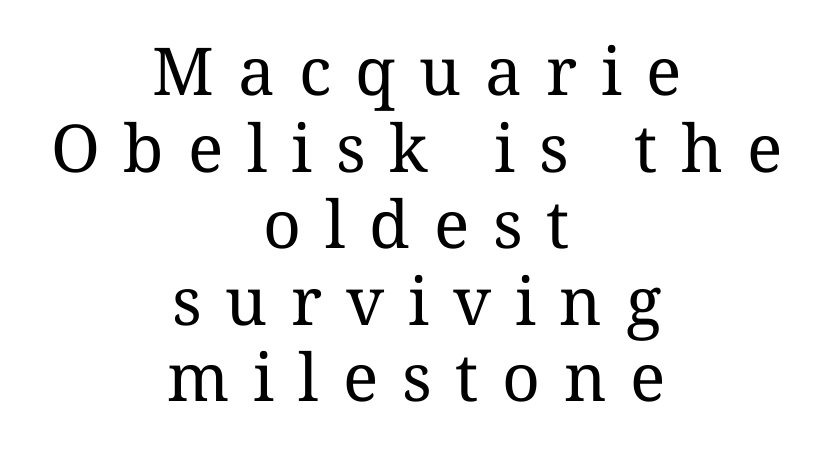
Q: Is the text bold? A: No.
Q: Is the text italic (slanted)? A: No, it is upright.
Q: Is the text underlined? A: No.
Q: How is the paragraph aligned? A: Centered.
Q: Is the spacing between letters normal or unusually wide? A: Unusually wide.
Q: Width (condensed, normal, or wide)? A: Normal.
Q: Stroke contrast? A: Medium.
Q: x-height? A: Medium.
Q: Monospaced? A: No.
